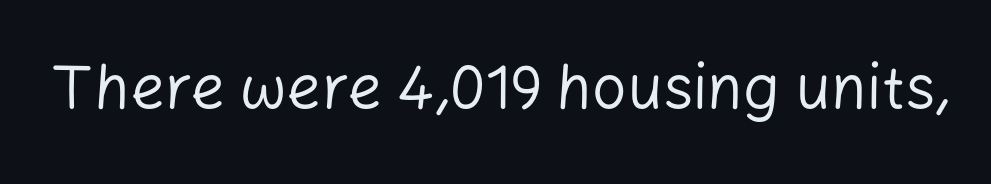
Q: Is the text bold? A: No.
Q: Is the text italic (slanted)? A: No, it is upright.
Q: Is the typeface a serif or a sans-serif typeface? A: Sans-serif.
Q: Is the text underlined? A: No.
Q: Is the spacing between letters normal or unusually wide? A: Normal.
Q: Width (condensed, normal, or wide)? A: Normal.
Q: Stroke contrast? A: Low.
Q: x-height? A: Medium.
Q: Monospaced? A: No.
